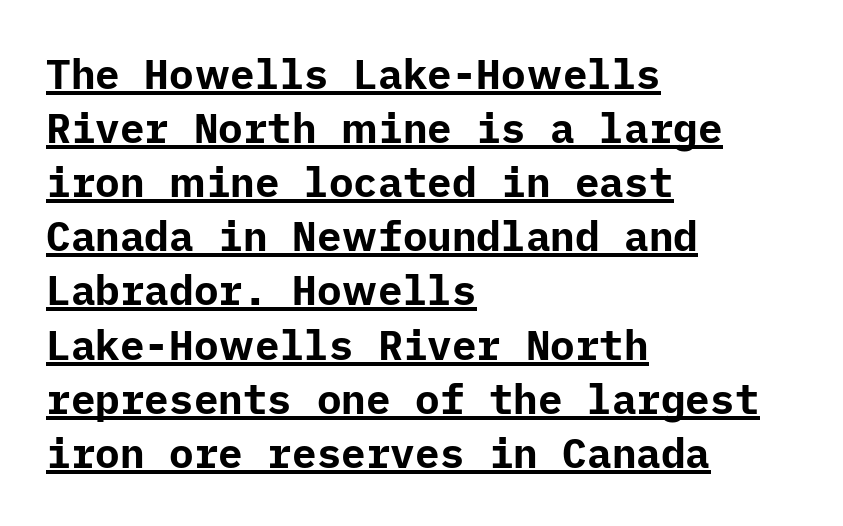
{"serif": "no", "italic": "no", "bold": "yes", "weight": "bold", "width": "normal", "stroke_contrast": "low", "x_height": "medium", "underline": "yes", "align": "left", "line_spacing": "normal", "line_spacing_ratio": 1.32, "letter_spacing": "normal", "letter_spacing_em": 0.0, "glyph_px": 41}
